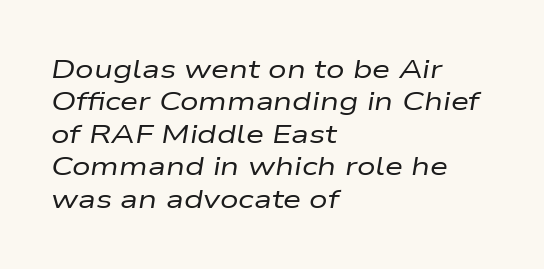
The image shows 26 px text type, italic (leaning right); set left-aligned, normal line spacing (1.25x), normal letter spacing, not underlined.
